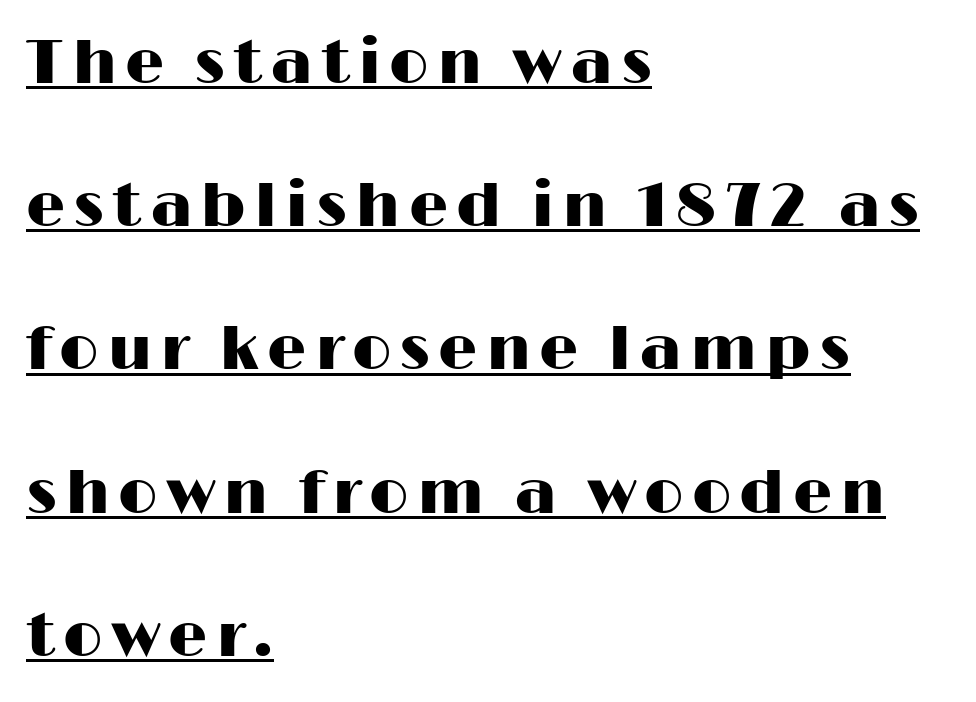
If you drew a ruler down the left edge, every line would touch it. I'd call this a sans setting — the letters go barefoot. The rendering uses natural spacing where letterforms have individual widths. The lettering is marked with a stroke running underneath it.
